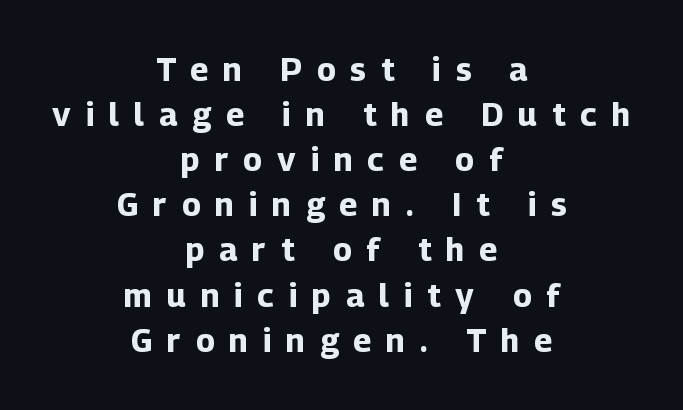
Q: Is the text bold? A: Yes.
Q: Is the text italic (slanted)? A: No, it is upright.
Q: Is the typeface a serif or a sans-serif typeface? A: Sans-serif.
Q: Is the text underlined? A: No.
Q: How is the paragraph aligned? A: Centered.
Q: Is the spacing between letters normal or unusually wide? A: Unusually wide.
Q: Is the spacing between lines tight, normal or loose? A: Normal.
Q: Width (condensed, normal, or wide)? A: Normal.
Q: Stroke contrast? A: Low.
Q: x-height? A: Medium.
Q: Monospaced? A: No.
